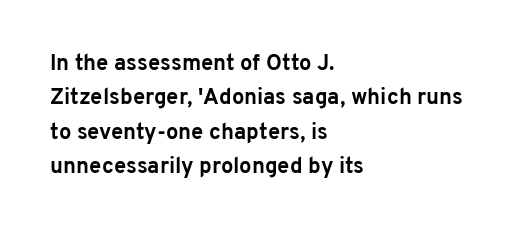
Upright lettering throughout. Just letters on the line, the space beneath them empty. The vertical gap from one line to the next is medium. Strong, thick strokes mark this as bold type. Short and long lines alike share a common starting point at left.
